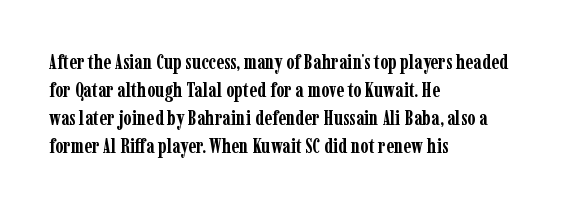
{"italic": "no", "bold": "yes", "underline": "no", "align": "left", "line_spacing": "normal", "line_spacing_ratio": 1.34, "letter_spacing": "normal", "letter_spacing_em": 0.0, "glyph_px": 21}
